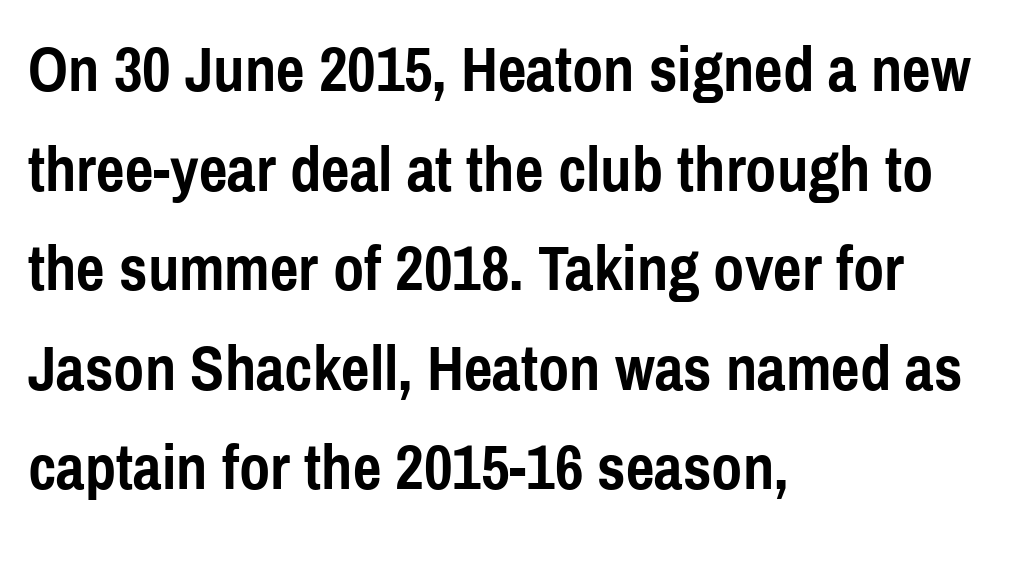
{"serif": "no", "italic": "no", "bold": "yes", "weight": "semibold", "width": "condensed", "x_height": "medium", "monospaced": "no", "underline": "no", "align": "left", "line_spacing": "normal", "line_spacing_ratio": 1.58, "letter_spacing": "normal", "letter_spacing_em": 0.0, "glyph_px": 63}
